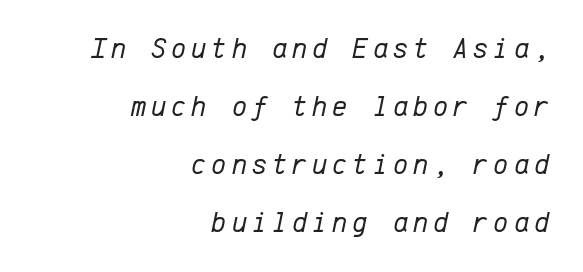
{"italic": "yes", "lean": "right", "slant_degrees": 12, "bold": "no", "weight": "regular", "width": "normal", "stroke_contrast": "low", "x_height": "medium", "monospaced": "yes", "underline": "no", "align": "right", "line_spacing": "loose", "line_spacing_ratio": 2.0, "glyph_px": 29}
